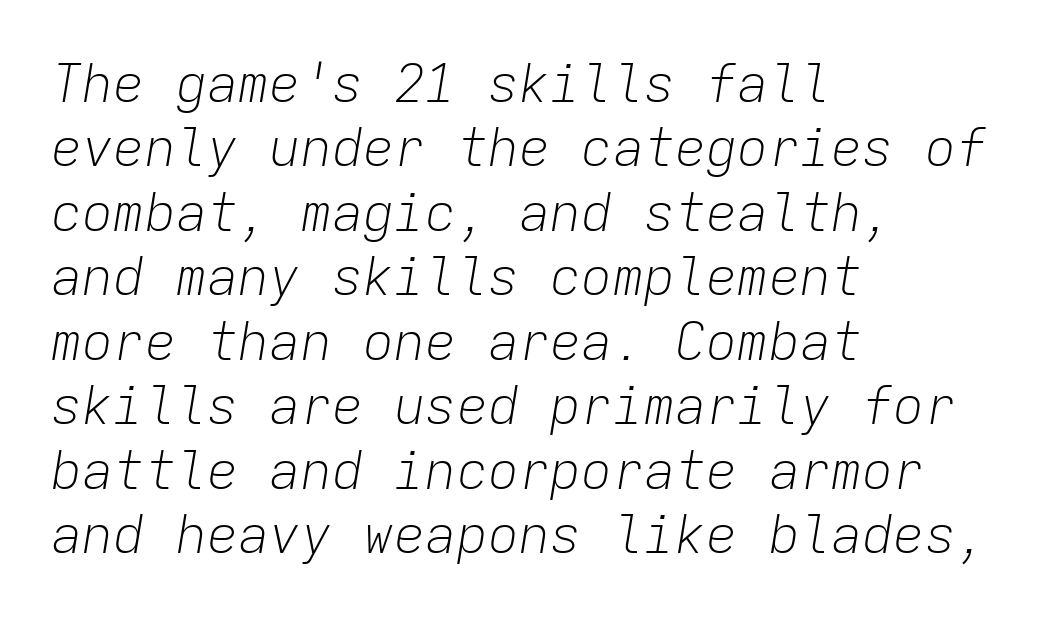
{"italic": "yes", "lean": "right", "slant_degrees": 9, "bold": "no", "weight": "light", "width": "normal", "stroke_contrast": "low", "x_height": "medium", "monospaced": "yes", "underline": "no", "align": "left", "line_spacing_ratio": 1.24, "letter_spacing": "normal", "letter_spacing_em": 0.0, "glyph_px": 52}
